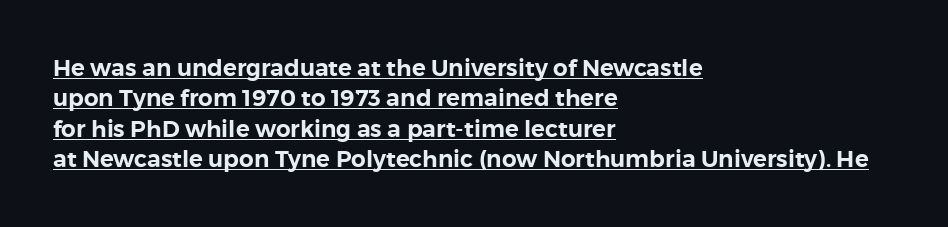
Q: Is the text italic (slanted)? A: No, it is upright.
Q: Is the text underlined? A: Yes.
Q: How is the paragraph aligned? A: Left-aligned.
Q: Is the spacing between letters normal or unusually wide? A: Normal.
Q: Is the spacing between lines tight, normal or loose? A: Normal.
